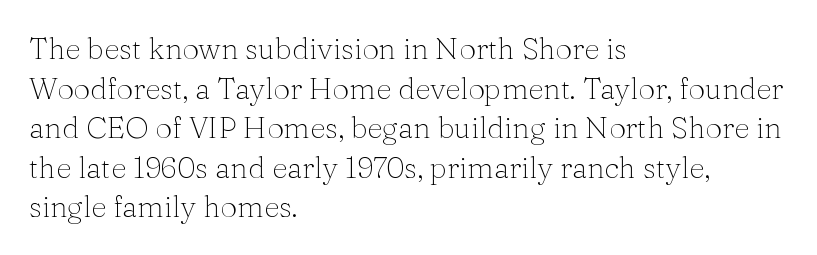
The passage is arranged the way most books set body copy — flush left. Stems here are at most as thick as an everyday book face. Is this a fixed-width face? No — the glyphs have proportional, varying widths. No italicization has been applied; the sample stays upright. Reading down the column, the eye jumps a familiar distance to each next line.
